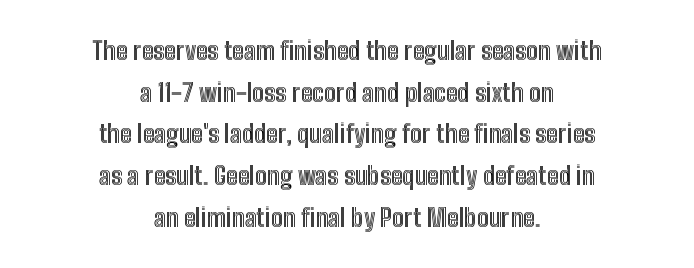
{"italic": "no", "underline": "no", "align": "center", "line_spacing": "normal", "line_spacing_ratio": 1.67, "letter_spacing": "normal", "letter_spacing_em": 0.0, "glyph_px": 25}
